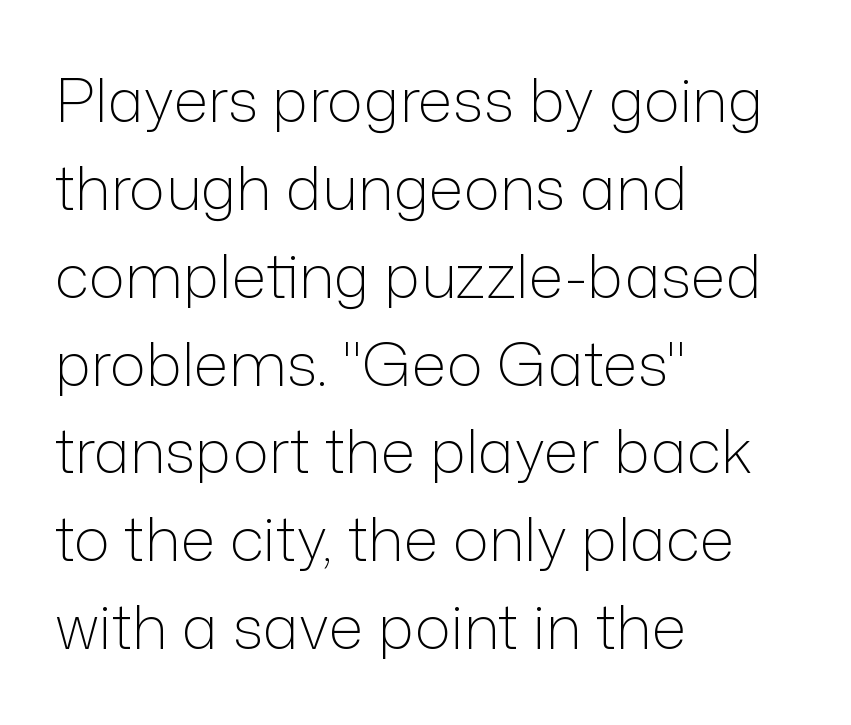
Q: Is the text bold? A: No.
Q: Is the text italic (slanted)? A: No, it is upright.
Q: Is the typeface a serif or a sans-serif typeface? A: Sans-serif.
Q: Is the text underlined? A: No.
Q: How is the paragraph aligned? A: Left-aligned.
Q: Is the spacing between letters normal or unusually wide? A: Normal.
Q: Is the spacing between lines tight, normal or loose? A: Normal.
Q: Width (condensed, normal, or wide)? A: Normal.
Q: Stroke contrast? A: Low.
Q: x-height? A: Medium.
Q: Monospaced? A: No.
